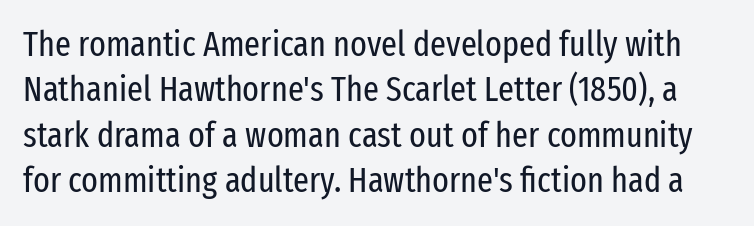
The weight would be labelled regular, book, light, or lighter still. Vertical strokes here are truly vertical. Grotesque or geometric, the face here clearly has no serifs. A typesetter would call this leading conventional body-copy spacing. Each word holds together tightly as a unit, with standard inter-letter gaps. A bare baseline throughout the passage.
